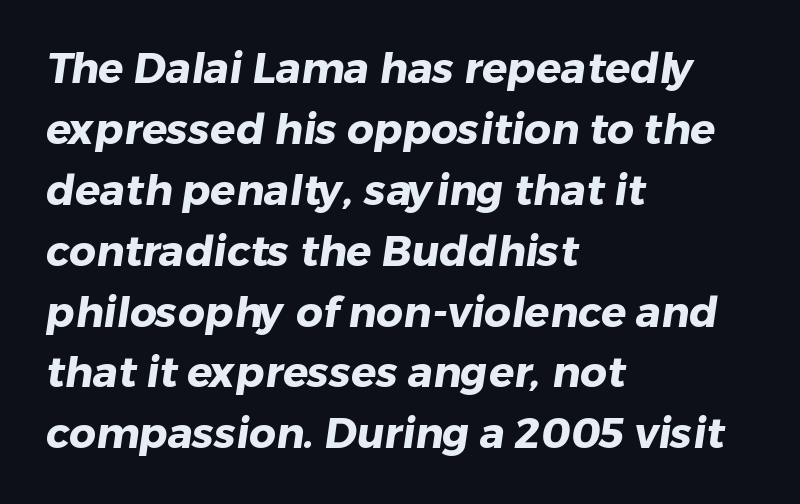
{"serif": "no", "bold": "yes", "weight": "heavy", "width": "normal", "stroke_contrast": "low", "x_height": "medium", "monospaced": "no", "underline": "no", "align": "left", "line_spacing": "normal", "line_spacing_ratio": 1.45, "letter_spacing": "normal", "letter_spacing_em": 0.0, "glyph_px": 42}
